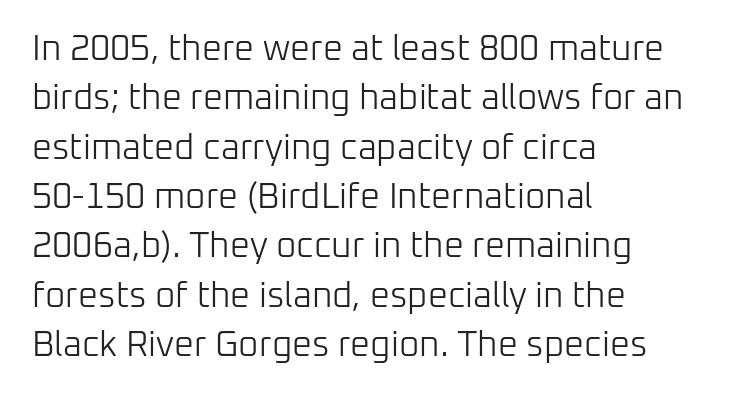
If you drew a ruler down the left edge, every line would touch it. The letters advance in unequal steps, a hallmark of proportional type. The lines sit at an ordinary, default distance from one another. Posture: vertical.
